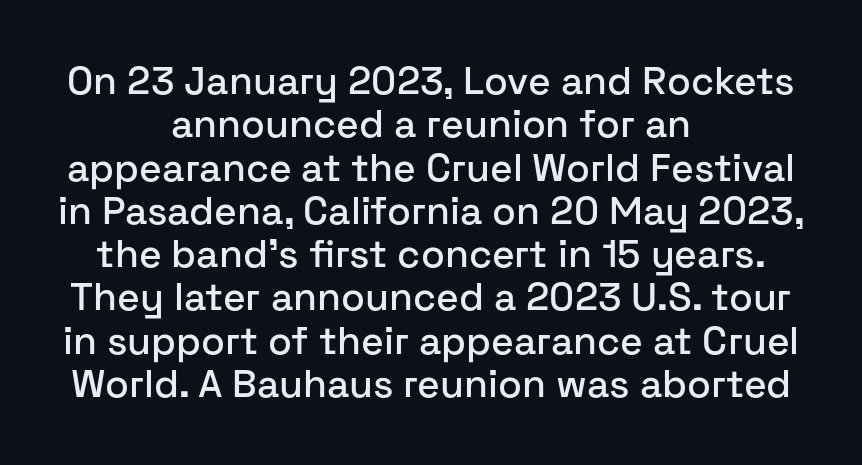
Here the designer chose a conventional face with non-uniform glyph widths. The face used here is a sans, in the tradition of grotesques and geometrics. Caption: multi-line text, centered on the measure. Underline: absent.
